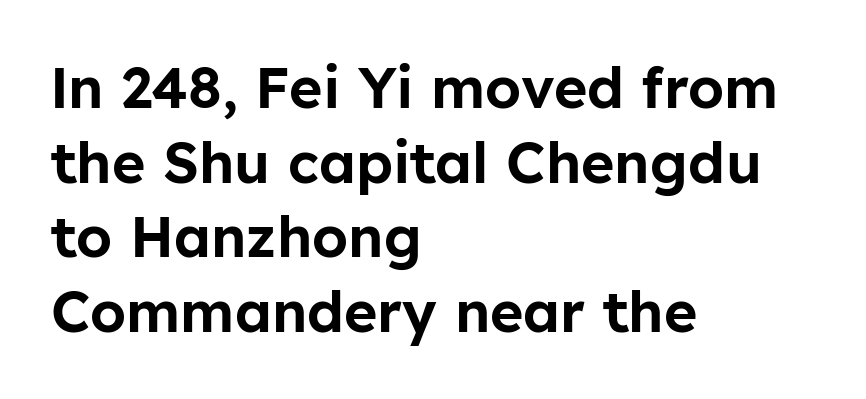
Where is the straight margin? On the left. Just letters on the line, the space beneath them empty. A typesetter would call this proportional, since set widths differ per character. Default kerning and tracking; the words read as compact shapes.
